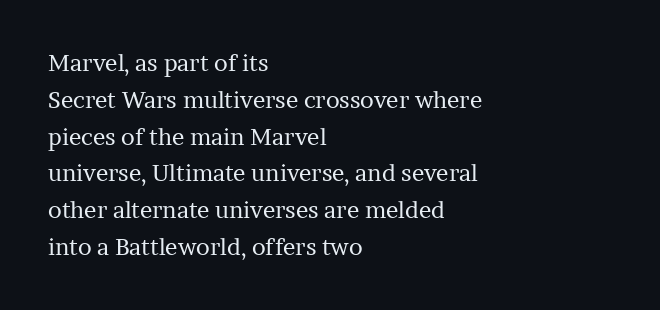
The rendering uses a moderate line-height, typical for paragraphs. The cut favours lightness, reaching ordinary text weight at its darkest. This is roman type, the default non-slanted kind. A student would call this left alignment; a typographer would say flush left, rag right. Honestly, there is no underline to notice here at all. The letterforms sit shoulder to shoulder at normal distance.
